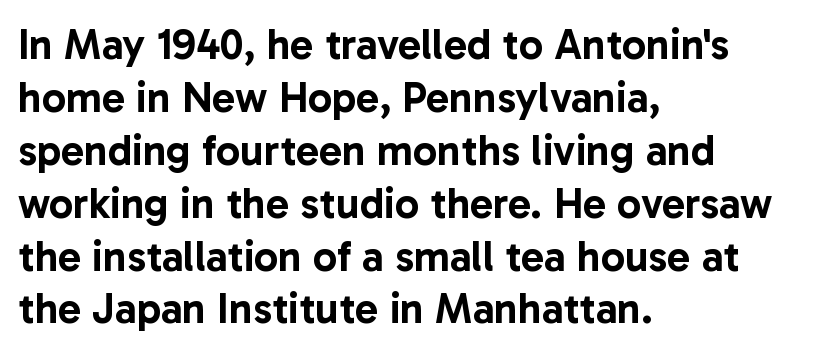
{"serif": "no", "italic": "no", "width": "normal", "stroke_contrast": "low", "x_height": "medium", "monospaced": "no", "underline": "no", "align": "left", "line_spacing_ratio": 1.23, "letter_spacing": "normal", "letter_spacing_em": 0.0, "glyph_px": 43}
